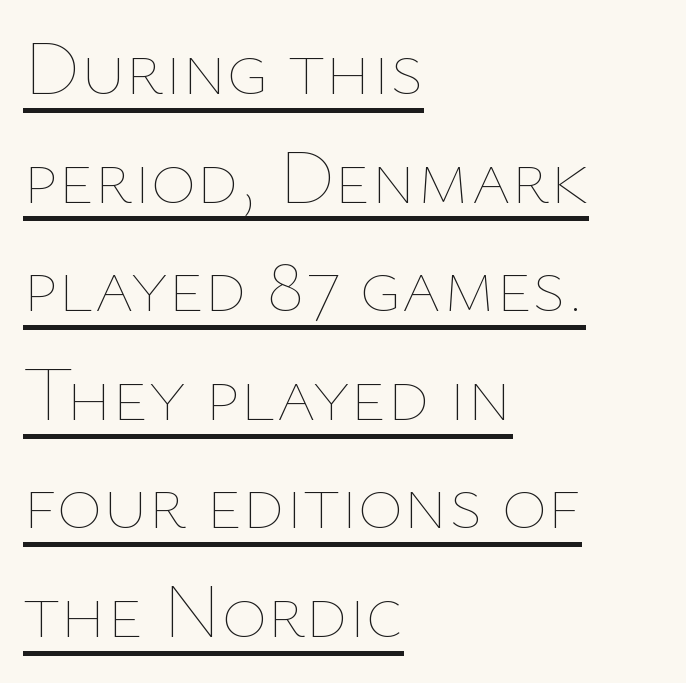
Think of a printed novel: that variable character pitch is what you see here. Compared with a typical body face, this is equally light or lighter still. You could call the tracking neutral — neither tight nor loose. A continuous stroke trails under the words, as in a hyperlink.
